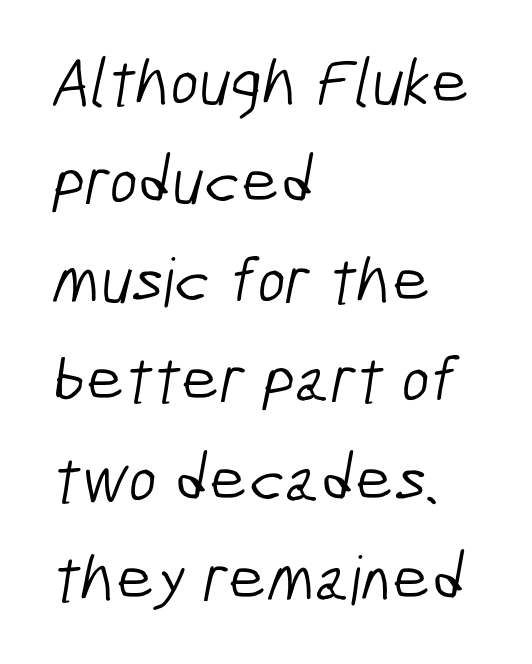
The image shows 67 px light, condensed sans-serif type; set left-aligned, normal line spacing (1.48x), normal letter spacing, not underlined; low stroke contrast and a medium x-height.
